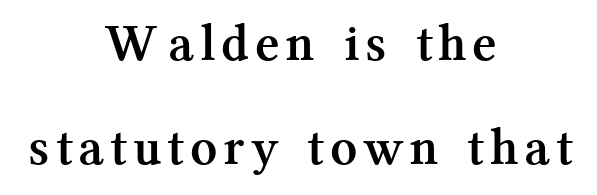
Casual observation: everything's sitting right in the middle. The space directly below the letters is spotless. These lines are rendered in a variable-pitch font. This is roman type, the default non-slanted kind. You can tell from the footed stems that serif type was used. The vertical gap from one line to the next is large.
